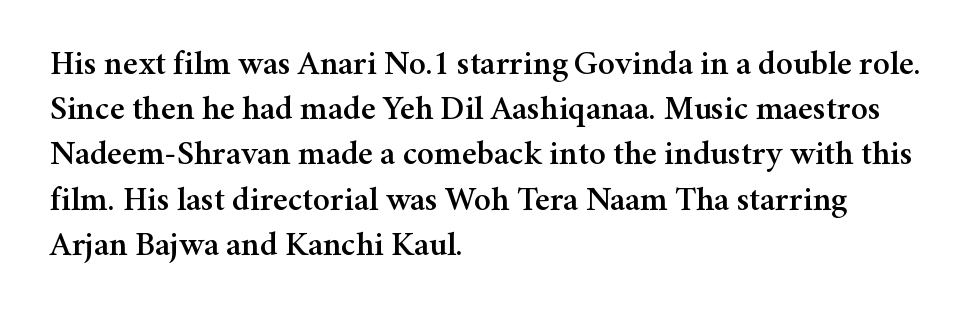
Q: Is the text italic (slanted)? A: No, it is upright.
Q: Is the typeface a serif or a sans-serif typeface? A: Serif.
Q: Is the text underlined? A: No.
Q: How is the paragraph aligned? A: Left-aligned.
Q: Is the spacing between letters normal or unusually wide? A: Normal.
Q: Is the spacing between lines tight, normal or loose? A: Normal.
Q: Width (condensed, normal, or wide)? A: Normal.
Q: Stroke contrast? A: Medium.
Q: x-height? A: Medium.
Q: Monospaced? A: No.
